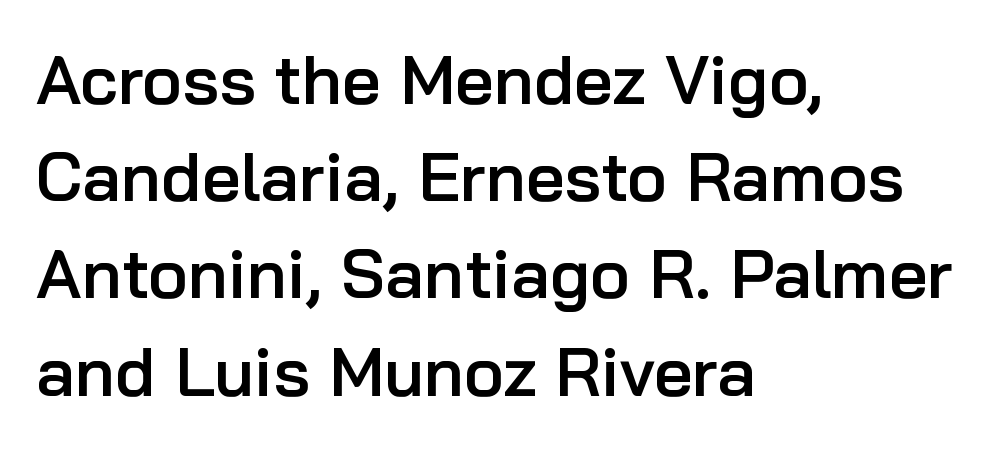
{"serif": "no", "italic": "no", "bold": "semi", "weight": "semibold", "width": "normal", "stroke_contrast": "low", "x_height": "medium", "monospaced": "no", "underline": "no", "align": "left", "line_spacing": "normal", "line_spacing_ratio": 1.43, "letter_spacing": "normal", "letter_spacing_em": 0.0, "glyph_px": 68}
